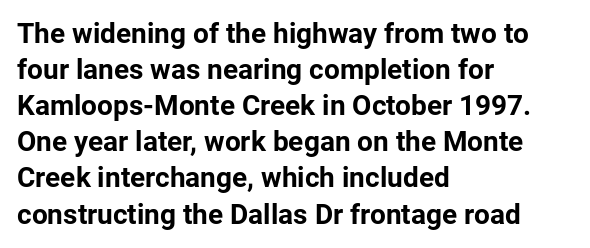
Q: Is the text bold? A: Yes.
Q: Is the text italic (slanted)? A: No, it is upright.
Q: Is the typeface a serif or a sans-serif typeface? A: Sans-serif.
Q: Is the text underlined? A: No.
Q: How is the paragraph aligned? A: Left-aligned.
Q: Is the spacing between letters normal or unusually wide? A: Normal.
Q: Is the spacing between lines tight, normal or loose? A: Normal.
Q: Width (condensed, normal, or wide)? A: Normal.
Q: Stroke contrast? A: Low.
Q: x-height? A: Medium.
Q: Monospaced? A: No.
